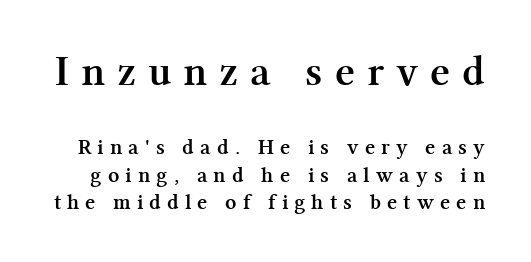
Q: Is the text bold? A: Yes.
Q: Is the text italic (slanted)? A: No, it is upright.
Q: Is the typeface a serif or a sans-serif typeface? A: Serif.
Q: Is the text underlined? A: No.
Q: Is the spacing between letters normal or unusually wide? A: Unusually wide.
Q: Is the spacing between lines tight, normal or loose? A: Normal.
Q: Which block of text is set in a larger size, the first (top) or the second (bottom)? A: The first (top) one.
Q: Width (condensed, normal, or wide)? A: Normal.
Q: Stroke contrast? A: Medium.
Q: x-height? A: Medium.
Q: Monospaced? A: No.
